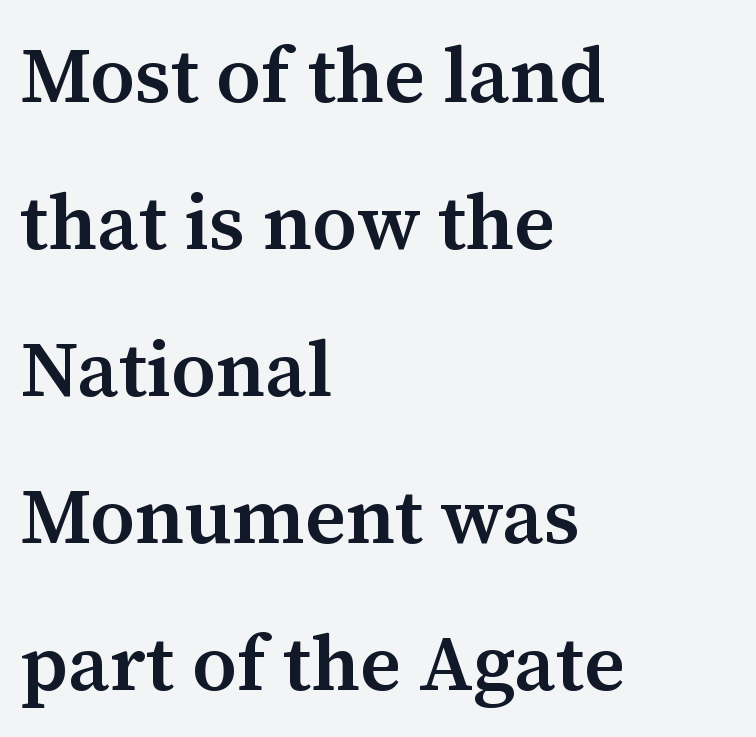
Q: Is the text bold? A: Semi-bold.
Q: Is the text italic (slanted)? A: No, it is upright.
Q: Is the typeface a serif or a sans-serif typeface? A: Serif.
Q: Is the text underlined? A: No.
Q: How is the paragraph aligned? A: Left-aligned.
Q: Is the spacing between letters normal or unusually wide? A: Normal.
Q: Width (condensed, normal, or wide)? A: Normal.
Q: Stroke contrast? A: Medium.
Q: x-height? A: Medium.
Q: Monospaced? A: No.
